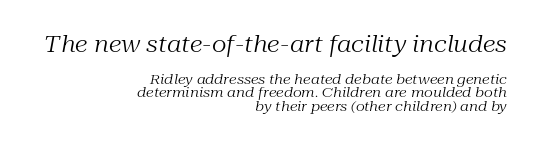
Q: Is the text bold? A: No.
Q: Is the text italic (slanted)? A: Yes, it leans right by about 10 degrees.
Q: Is the text underlined? A: No.
Q: How is the paragraph aligned? A: Right-aligned.
Q: Is the spacing between letters normal or unusually wide? A: Normal.
Q: Is the spacing between lines tight, normal or loose? A: Tight.
Q: Which block of text is set in a larger size, the first (top) or the second (bottom)? A: The first (top) one.
